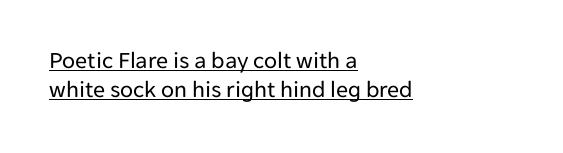
Q: Is the text bold? A: No.
Q: Is the text italic (slanted)? A: No, it is upright.
Q: Is the text underlined? A: Yes.
Q: How is the paragraph aligned? A: Left-aligned.
Q: Is the spacing between letters normal or unusually wide? A: Normal.
